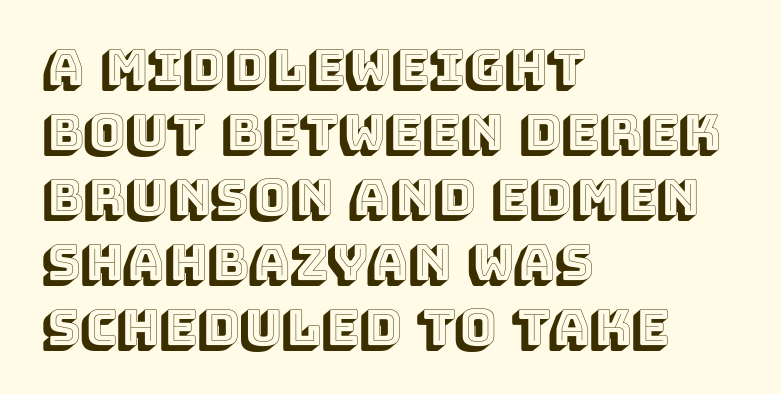
{"italic": "no", "width": "normal", "x_height": "large", "monospaced": "no", "underline": "no", "align": "left", "line_spacing": "normal", "line_spacing_ratio": 1.3, "letter_spacing": "normal", "letter_spacing_em": 0.0, "glyph_px": 50}
